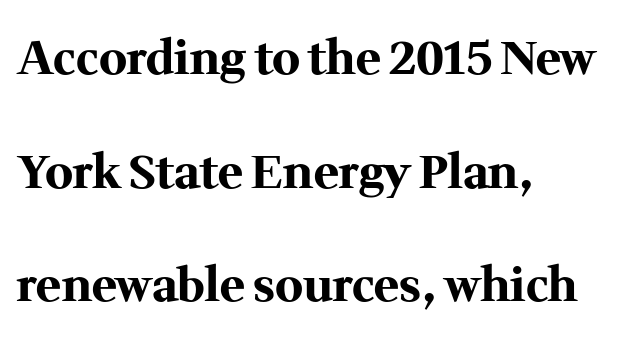
The image shows 47 px bold serif type, upright; set left-aligned, loose line spacing (2.42x), normal letter spacing, not underlined; medium stroke contrast and a medium x-height.
